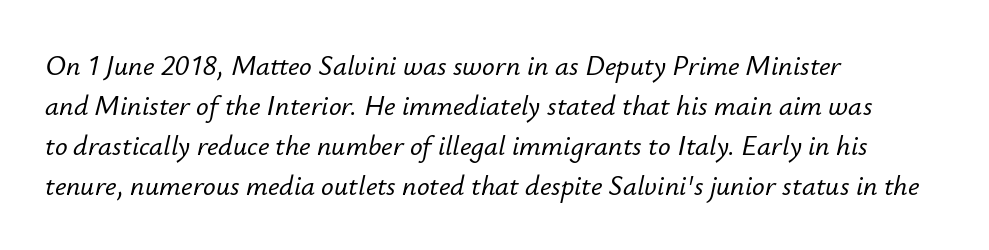
{"italic": "yes", "lean": "right", "slant_degrees": 12, "width": "normal", "stroke_contrast": "low", "x_height": "small", "monospaced": "no", "underline": "no", "align": "left", "line_spacing": "normal", "line_spacing_ratio": 1.43, "letter_spacing": "normal", "letter_spacing_em": 0.0, "glyph_px": 28}
